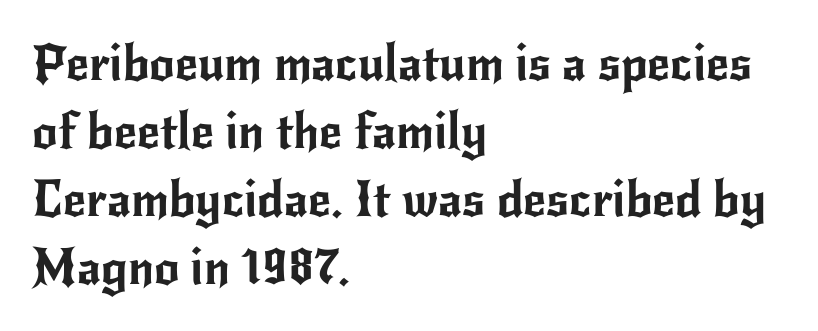
Q: Is the text italic (slanted)? A: No, it is upright.
Q: Is the typeface a serif or a sans-serif typeface? A: Sans-serif.
Q: Is the text underlined? A: No.
Q: How is the paragraph aligned? A: Left-aligned.
Q: Is the spacing between letters normal or unusually wide? A: Normal.
Q: Is the spacing between lines tight, normal or loose? A: Normal.
Q: Width (condensed, normal, or wide)? A: Normal.
Q: Stroke contrast? A: Low.
Q: x-height? A: Small.
Q: Monospaced? A: No.
